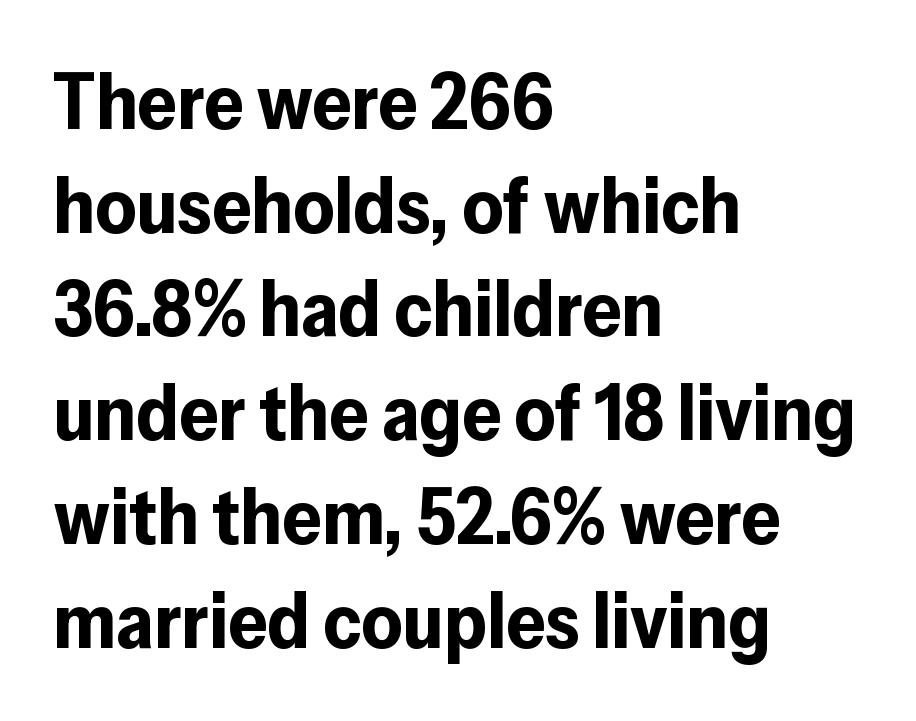
The image shows 78 px bold sans-serif type, upright; set left-aligned, normal line spacing (1.33x), normal letter spacing, not underlined; low stroke contrast and a medium x-height.
